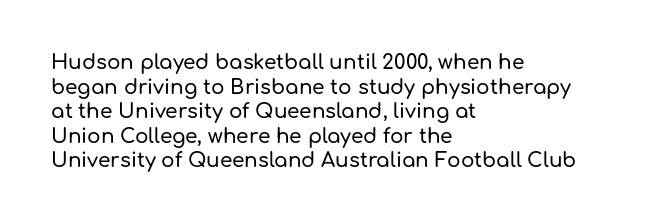
Here the glyphs are tracked normally, forming tight word shapes. The baseline area is clear. Ascenders rise straight up at ninety degrees. These lines stack with their left ends in a neat column.
